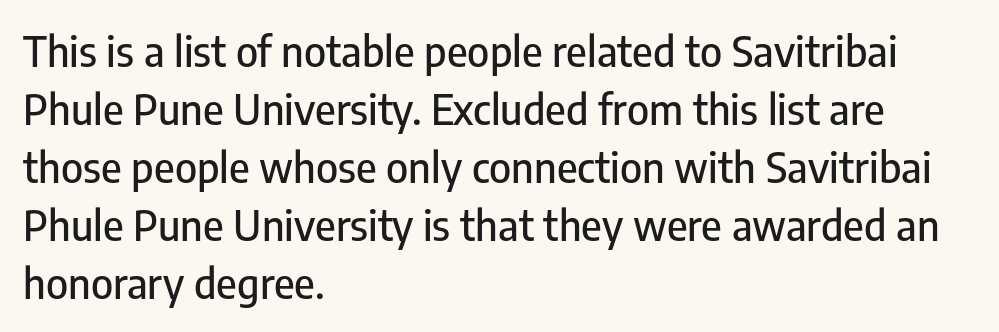
{"serif": "no", "italic": "no", "width": "condensed", "stroke_contrast": "low", "x_height": "medium", "monospaced": "no", "underline": "no", "align": "left", "line_spacing": "normal", "line_spacing_ratio": 1.38, "letter_spacing": "normal", "letter_spacing_em": 0.0, "glyph_px": 42}
